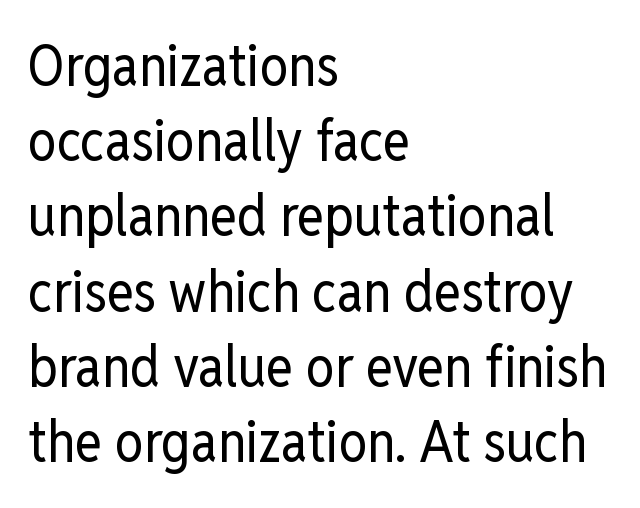
The image shows 57 px regular-weight, condensed sans-serif type, upright; set left-aligned, normal line spacing (1.32x), normal letter spacing, not underlined; low stroke contrast and a medium x-height.
